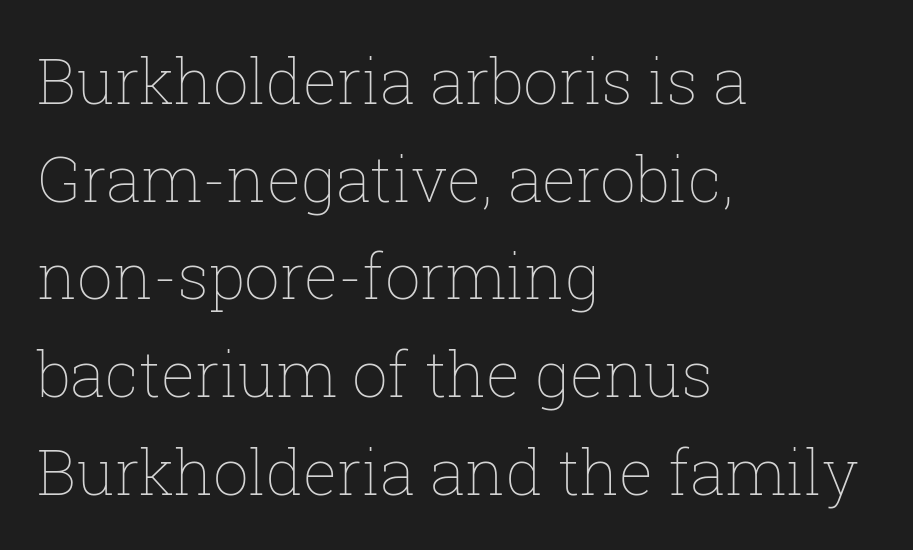
Left-aligned paragraph, ragged on the right. Is the stroke heavy? The answer is a plain regular-or-lighter. The glyphs are unaccompanied by any horizontal stroke below them. Reading down the column, the eye jumps a familiar distance to each next line. Posture: upright roman. This sample has the flowing, uneven cadence of proportional lettering.
